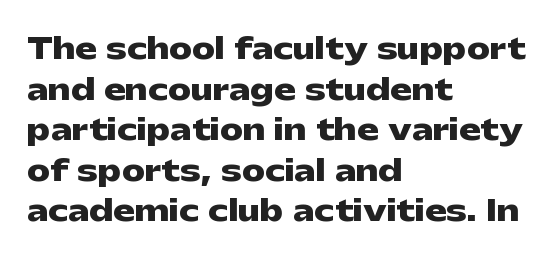
{"serif": "no", "italic": "no", "bold": "yes", "weight": "heavy", "width": "wide", "stroke_contrast": "low", "x_height": "medium", "monospaced": "no", "underline": "no", "align": "left", "line_spacing": "normal", "line_spacing_ratio": 1.4, "letter_spacing": "normal", "letter_spacing_em": 0.0, "glyph_px": 29}
